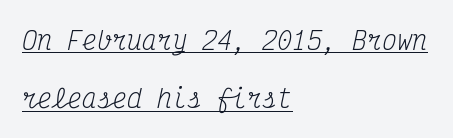
Q: Is the text bold? A: No.
Q: Is the text italic (slanted)? A: Yes, it leans right by about 12 degrees.
Q: Is the text underlined? A: Yes.
Q: How is the paragraph aligned? A: Left-aligned.
Q: Is the spacing between letters normal or unusually wide? A: Normal.
Q: Is the spacing between lines tight, normal or loose? A: Loose.
